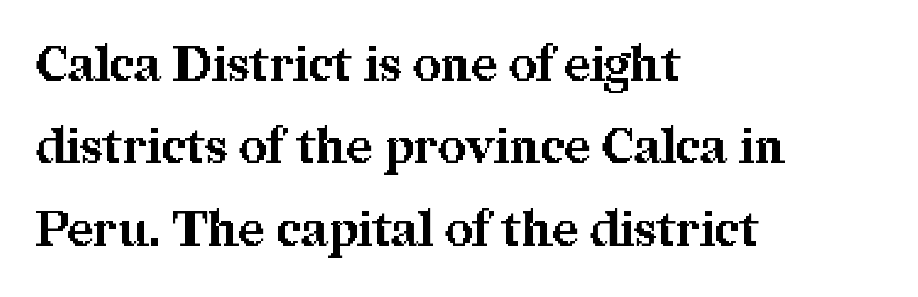
Q: Is the text bold? A: Yes.
Q: Is the text italic (slanted)? A: No, it is upright.
Q: Is the typeface a serif or a sans-serif typeface? A: Serif.
Q: Is the text underlined? A: No.
Q: How is the paragraph aligned? A: Left-aligned.
Q: Is the spacing between letters normal or unusually wide? A: Normal.
Q: Is the spacing between lines tight, normal or loose? A: Normal.
Q: Width (condensed, normal, or wide)? A: Normal.
Q: Stroke contrast? A: Medium.
Q: x-height? A: Medium.
Q: Monospaced? A: No.
